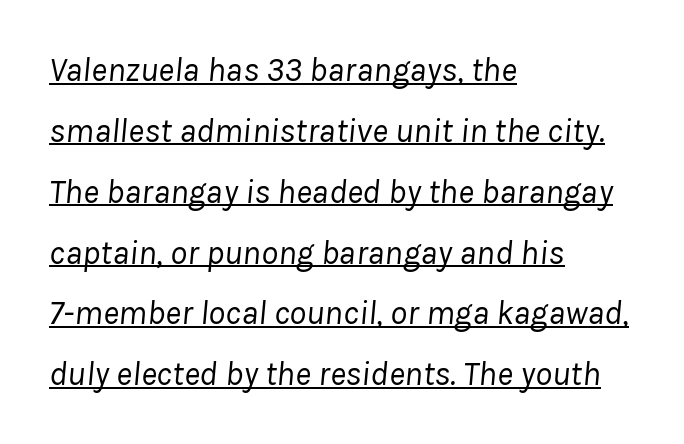
{"italic": "yes", "lean": "right", "slant_degrees": 8, "bold": "no", "weight": "regular", "width": "normal", "stroke_contrast": "low", "x_height": "medium", "monospaced": "no", "underline": "yes", "align": "left", "line_spacing_ratio": 1.79, "letter_spacing": "normal", "letter_spacing_em": 0.0, "glyph_px": 34}
